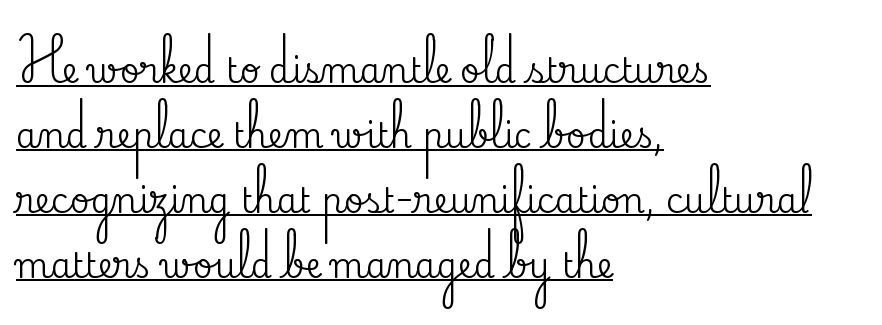
Q: Is the text italic (slanted)? A: No, it is upright.
Q: Is the typeface a serif or a sans-serif typeface? A: Serif.
Q: Is the text underlined? A: Yes.
Q: How is the paragraph aligned? A: Left-aligned.
Q: Is the spacing between letters normal or unusually wide? A: Normal.
Q: Is the spacing between lines tight, normal or loose? A: Loose.
Q: Width (condensed, normal, or wide)? A: Normal.
Q: Stroke contrast? A: Medium.
Q: x-height? A: Small.
Q: Monospaced? A: No.
